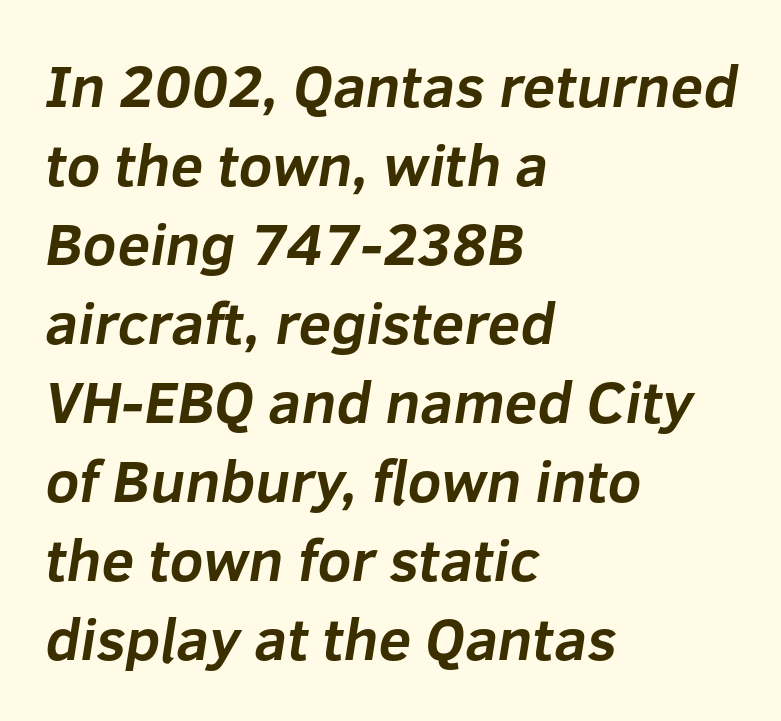
Q: Is the text bold? A: Yes.
Q: Is the typeface a serif or a sans-serif typeface? A: Sans-serif.
Q: Is the text underlined? A: No.
Q: How is the paragraph aligned? A: Left-aligned.
Q: Is the spacing between letters normal or unusually wide? A: Normal.
Q: Is the spacing between lines tight, normal or loose? A: Normal.
Q: Width (condensed, normal, or wide)? A: Normal.
Q: Stroke contrast? A: Low.
Q: x-height? A: Medium.
Q: Monospaced? A: No.
